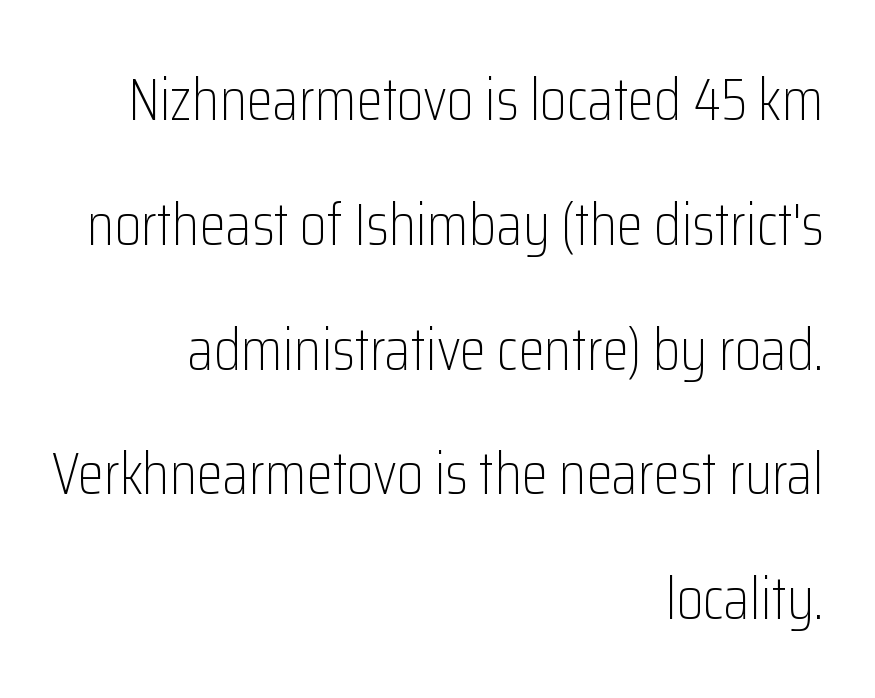
{"serif": "no", "italic": "no", "bold": "no", "weight": "light", "width": "condensed", "stroke_contrast": "low", "x_height": "medium", "monospaced": "no", "underline": "no", "align": "right", "line_spacing": "loose", "line_spacing_ratio": 2.08, "letter_spacing": "normal", "letter_spacing_em": 0.0, "glyph_px": 60}
